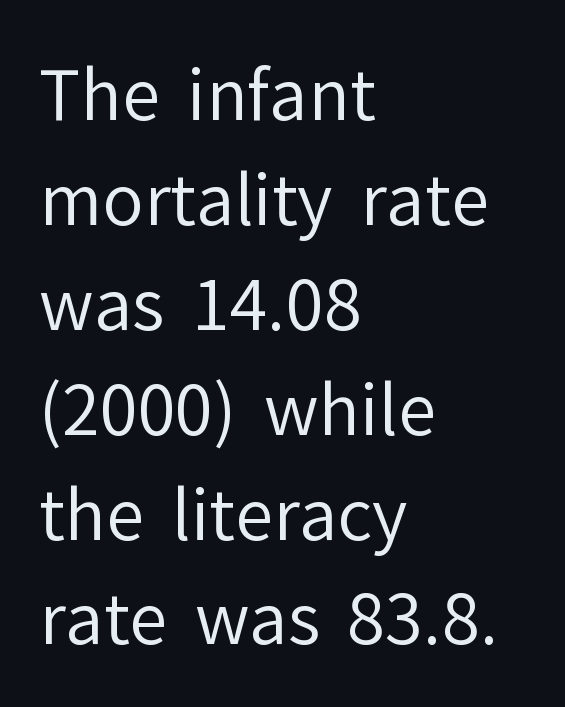
The image shows 69 px regular-weight sans-serif type, upright; set left-aligned, normal line spacing (1.52x), normal letter spacing, not underlined; low stroke contrast and a medium x-height.
